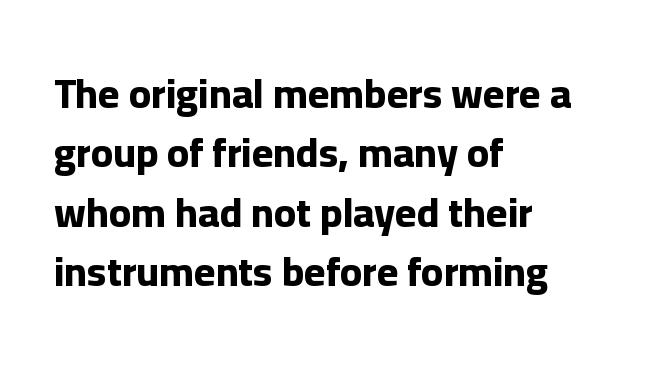
Notice how descenders clear the ascenders below comfortably — that's standard leading. The letters stand straight up with perfectly vertical stems. This is heavy type, rendered in bold. A typesetter would call this proportional, since set widths differ per character. The foot of each line stays bare and open.
